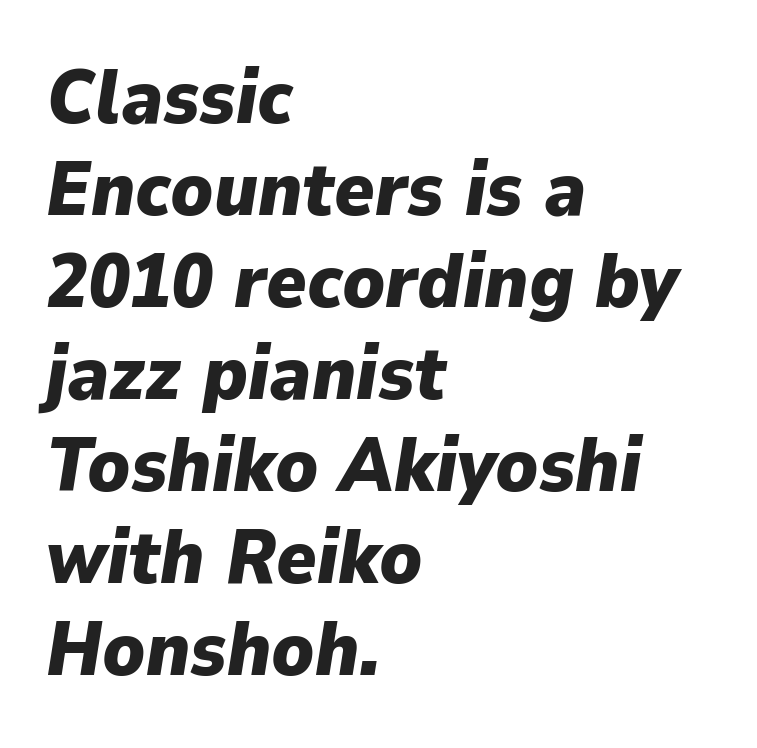
Q: Is the text bold? A: Yes.
Q: Is the text italic (slanted)? A: Yes, it leans right by about 9 degrees.
Q: Is the text underlined? A: No.
Q: How is the paragraph aligned? A: Left-aligned.
Q: Is the spacing between letters normal or unusually wide? A: Normal.
Q: Width (condensed, normal, or wide)? A: Normal.
Q: Stroke contrast? A: Low.
Q: x-height? A: Medium.
Q: Monospaced? A: No.
